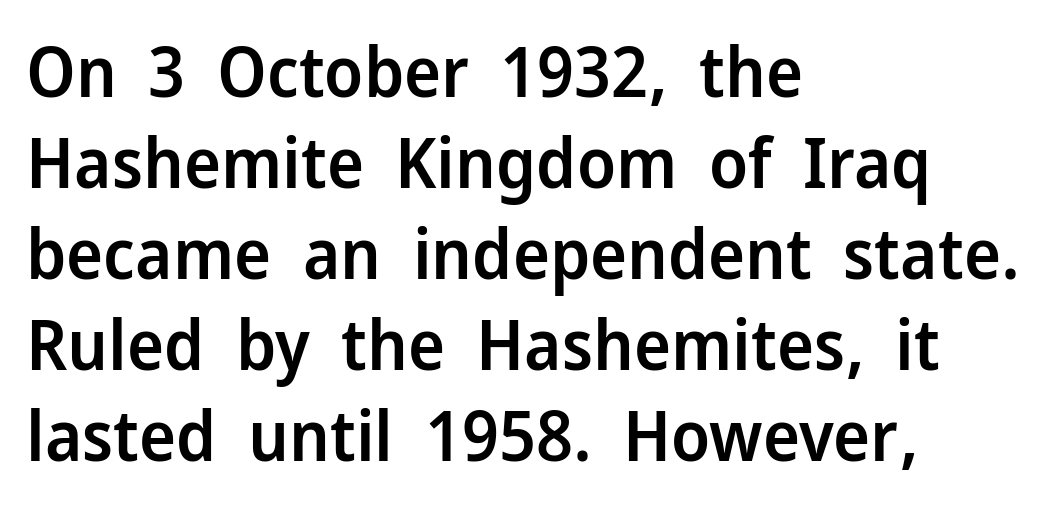
The image shows 70 px semibold sans-serif type, upright; set left-aligned, normal line spacing (1.3x), normal letter spacing, not underlined; low stroke contrast and a medium x-height.
